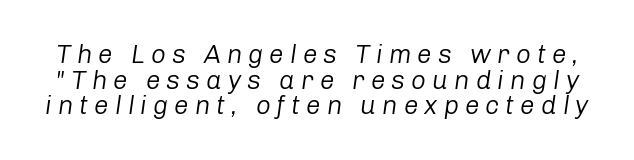
Q: Is the text bold? A: No.
Q: Is the text italic (slanted)? A: Yes, it leans right by about 8 degrees.
Q: Is the text underlined? A: No.
Q: Is the spacing between letters normal or unusually wide? A: Unusually wide.
Q: Is the spacing between lines tight, normal or loose? A: Tight.
